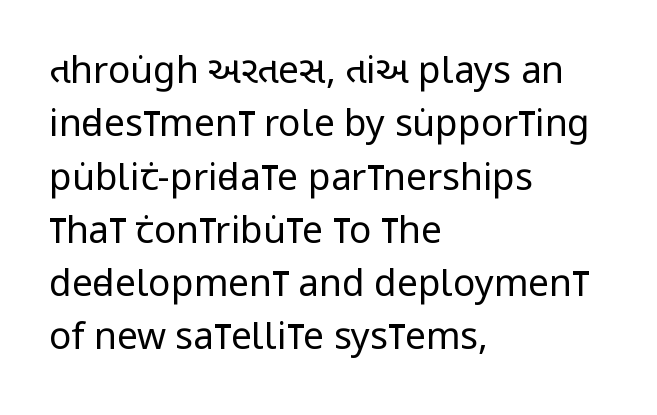
Compared with a centered layout, this one pins lines to the left instead. Does the type have serifs? No, each stem ends abruptly. Vertically, the passage feels balanced, rows spaced as you'd expect. Characters follow at the spacing the type designer built in.
